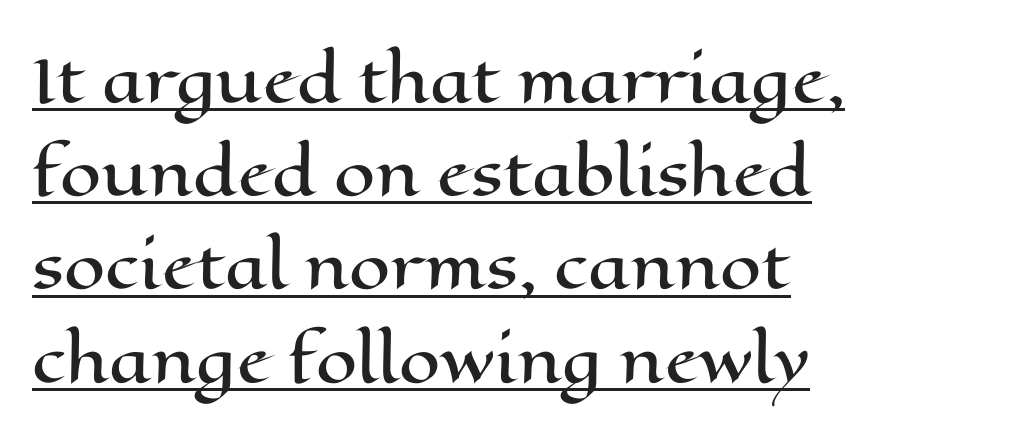
A typesetter would call this zero additional tracking. Designer's note — italics off, roman on. The sample's only ornament is a line tracing under the words. You could not count columns in this text — the font is proportionally spaced.
